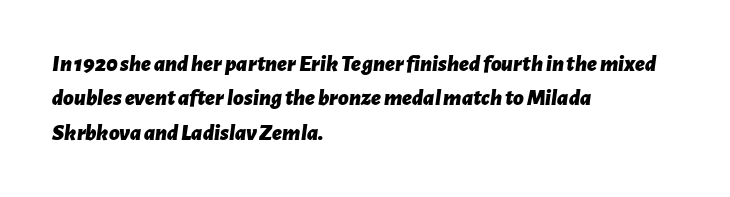
How heavy is the stroke? Heavy — this is a bold. The area under the type is left untouched. The axis of the letterforms is tilted away from vertical. Casual observation: everything's shoved over to the left.
